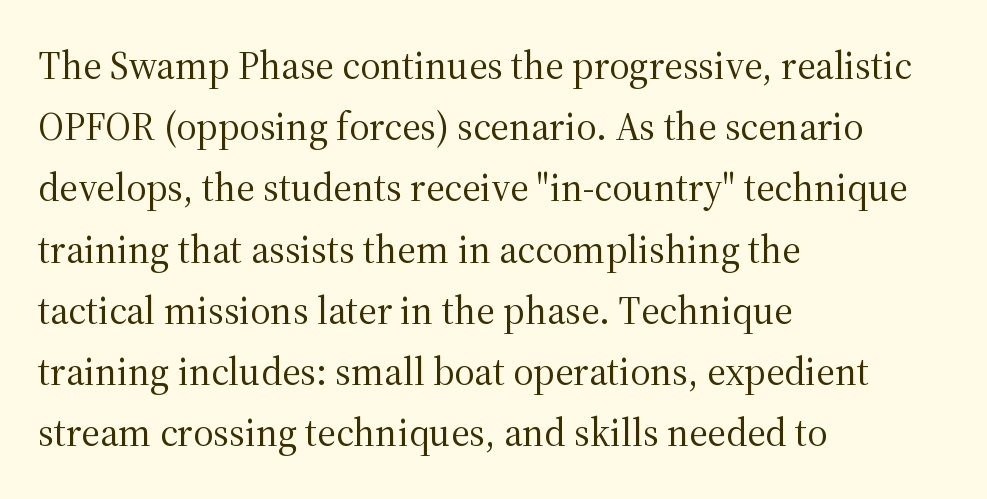
{"serif": "yes", "italic": "no", "bold": "no", "weight": "regular", "width": "normal", "stroke_contrast": "medium", "x_height": "medium", "monospaced": "no", "underline": "no", "align": "left", "line_spacing": "normal", "line_spacing_ratio": 1.57, "letter_spacing": "normal", "letter_spacing_em": 0.0, "glyph_px": 39}
